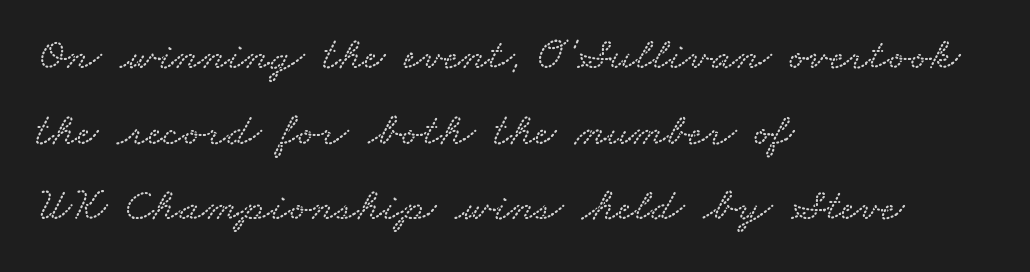
Teacher's note: observe the even left margin — that is flush-left alignment. The rendering uses natural spacing where letterforms have individual widths. A bare baseline throughout the passage. Tracking value appears to be zero — textbook default spacing. The designer left line spacing at the default.
